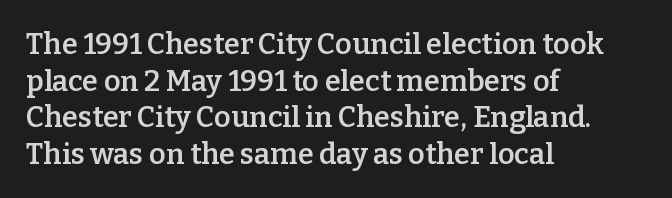
{"serif": "yes", "italic": "no", "bold": "semi", "weight": "semibold", "width": "normal", "stroke_contrast": "low", "x_height": "medium", "monospaced": "no", "underline": "no", "align": "left", "line_spacing": "normal", "line_spacing_ratio": 1.26, "letter_spacing": "normal", "letter_spacing_em": 0.0, "glyph_px": 29}
